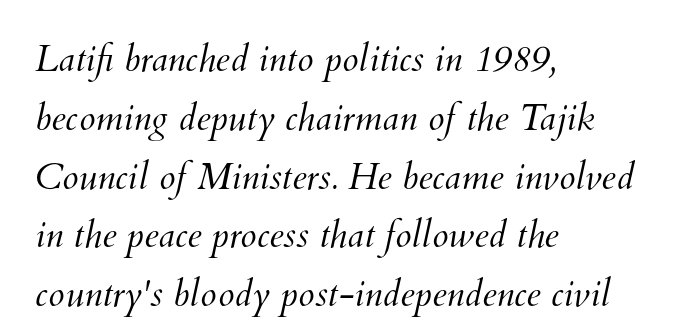
Q: Is the text bold? A: No.
Q: Is the text underlined? A: No.
Q: How is the paragraph aligned? A: Left-aligned.
Q: Is the spacing between letters normal or unusually wide? A: Normal.
Q: Is the spacing between lines tight, normal or loose? A: Normal.
Q: Width (condensed, normal, or wide)? A: Normal.
Q: Stroke contrast? A: Medium.
Q: x-height? A: Small.
Q: Monospaced? A: No.
